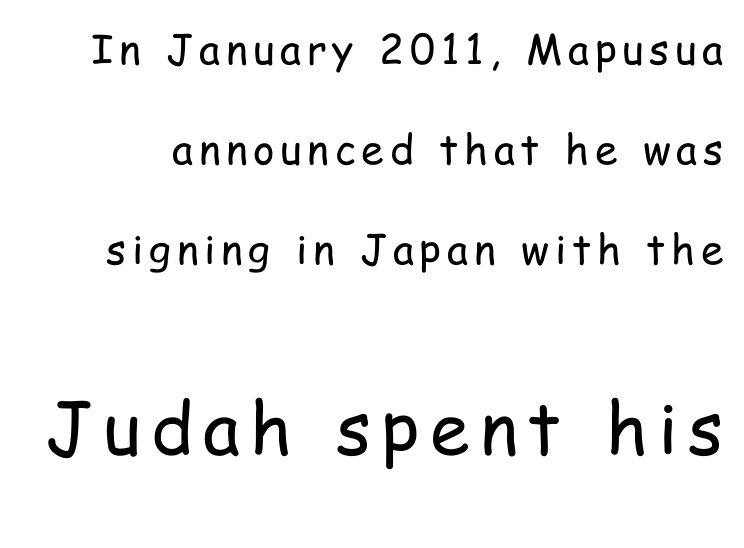
The face used here is proportionally spaced, like ordinary book or web type. How would I describe the line gaps? Wide and relaxed. This sample uses an upright cut, with every glyph sitting square on the baseline. The letters look calm and open, with moderate or lighter stems. Note: no serifs on the glyphs.
